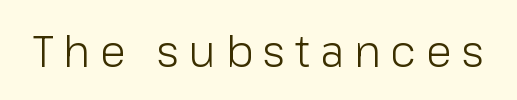
{"serif": "no", "italic": "no", "bold": "no", "weight": "light", "width": "normal", "stroke_contrast": "low", "x_height": "medium", "monospaced": "no", "underline": "no", "letter_spacing": "wide", "letter_spacing_em": 0.23, "glyph_px": 43}
